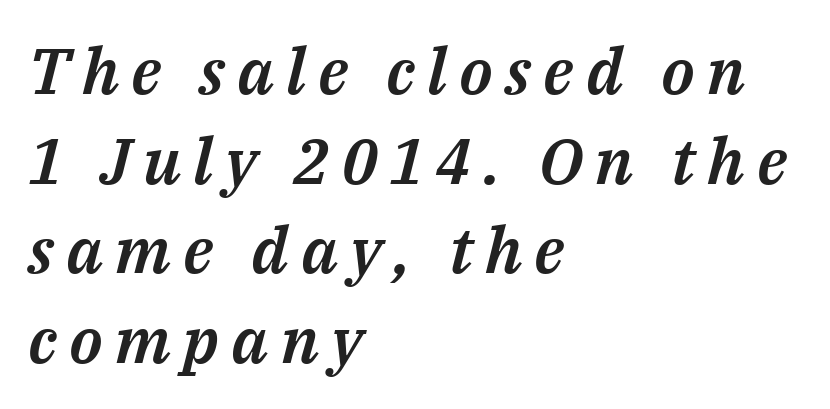
Q: Is the text italic (slanted)? A: Yes, it leans right by about 14 degrees.
Q: Is the text underlined? A: No.
Q: How is the paragraph aligned? A: Left-aligned.
Q: Is the spacing between lines tight, normal or loose? A: Normal.
Q: Width (condensed, normal, or wide)? A: Normal.
Q: Stroke contrast? A: Medium.
Q: x-height? A: Medium.
Q: Monospaced? A: No.
